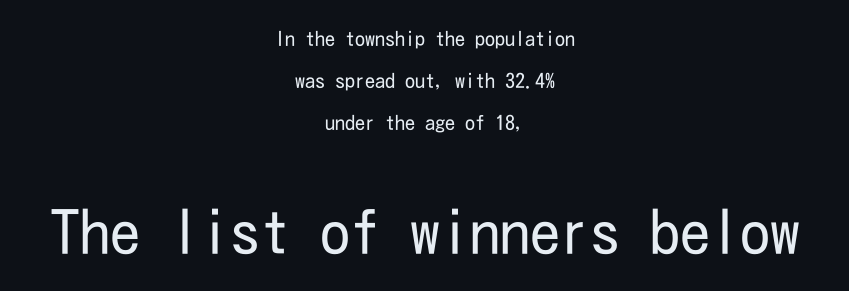
Q: Is the text bold? A: No.
Q: Is the text italic (slanted)? A: No, it is upright.
Q: Is the typeface a serif or a sans-serif typeface? A: Sans-serif.
Q: Is the text underlined? A: No.
Q: How is the paragraph aligned? A: Centered.
Q: Is the spacing between letters normal or unusually wide? A: Normal.
Q: Is the spacing between lines tight, normal or loose? A: Loose.
Q: Which block of text is set in a larger size, the first (top) or the second (bottom)? A: The second (bottom) one.
Q: Width (condensed, normal, or wide)? A: Condensed.
Q: Stroke contrast? A: Low.
Q: x-height? A: Medium.
